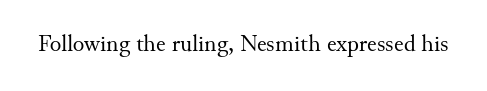
Q: Is the text bold? A: No.
Q: Is the text italic (slanted)? A: No, it is upright.
Q: Is the text underlined? A: No.
Q: Is the spacing between letters normal or unusually wide? A: Normal.
